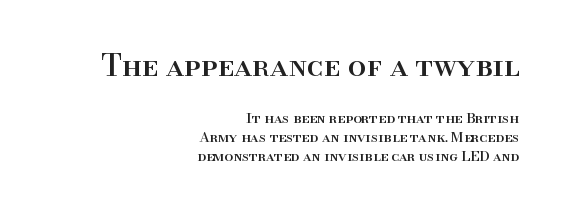
The image shows 30 px serif type, upright; set right-aligned, normal line spacing (1.36x), normal letter spacing, not underlined; the first (top) block is 2.14x larger; high stroke contrast and a small x-height.
